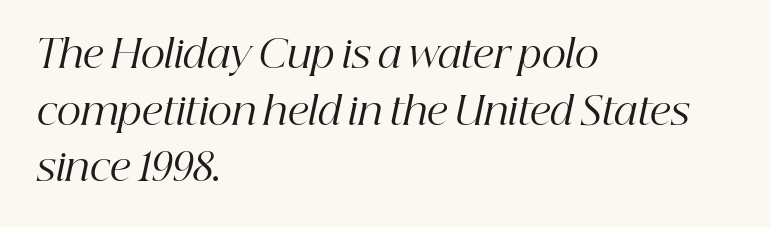
Q: Is the text bold? A: No.
Q: Is the text italic (slanted)? A: Yes, it leans right by about 12 degrees.
Q: Is the typeface a serif or a sans-serif typeface? A: Serif.
Q: Is the text underlined? A: No.
Q: How is the paragraph aligned? A: Left-aligned.
Q: Is the spacing between letters normal or unusually wide? A: Normal.
Q: Is the spacing between lines tight, normal or loose? A: Normal.
Q: Width (condensed, normal, or wide)? A: Normal.
Q: Stroke contrast? A: High.
Q: x-height? A: Medium.
Q: Monospaced? A: No.
